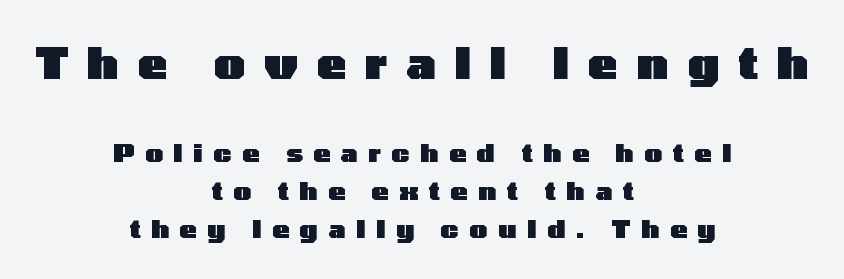
{"serif": "no", "italic": "no", "bold": "yes", "weight": "heavy", "width": "wide", "stroke_contrast": "low", "x_height": "medium", "monospaced": "no", "underline": "no", "align": "center", "line_spacing": "normal", "line_spacing_ratio": 1.52, "letter_spacing": "wide", "letter_spacing_em": 0.43, "larger_block": "first", "size_ratio": 1.76, "glyph_px": 44}
